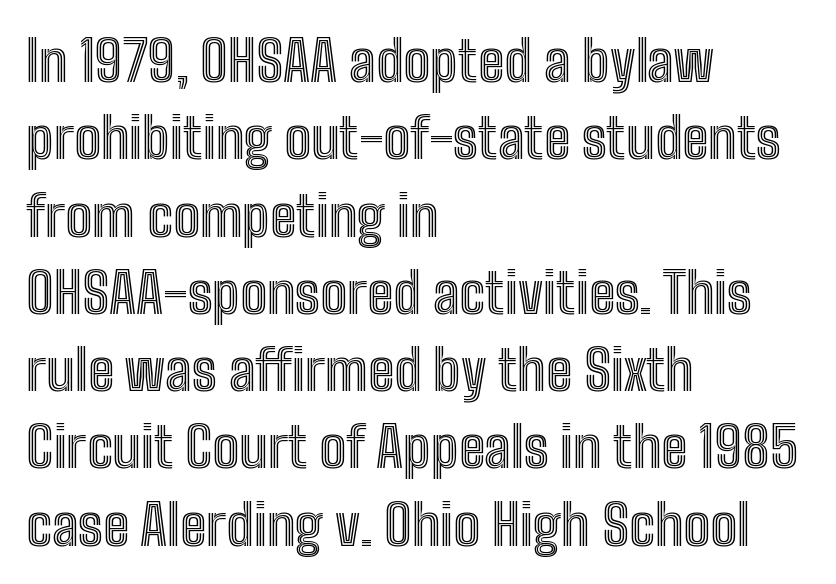
Q: Is the text italic (slanted)? A: No, it is upright.
Q: Is the text underlined? A: No.
Q: How is the paragraph aligned? A: Left-aligned.
Q: Is the spacing between letters normal or unusually wide? A: Normal.
Q: Is the spacing between lines tight, normal or loose? A: Normal.
Q: Width (condensed, normal, or wide)? A: Condensed.
Q: x-height? A: Medium.
Q: Monospaced? A: No.
